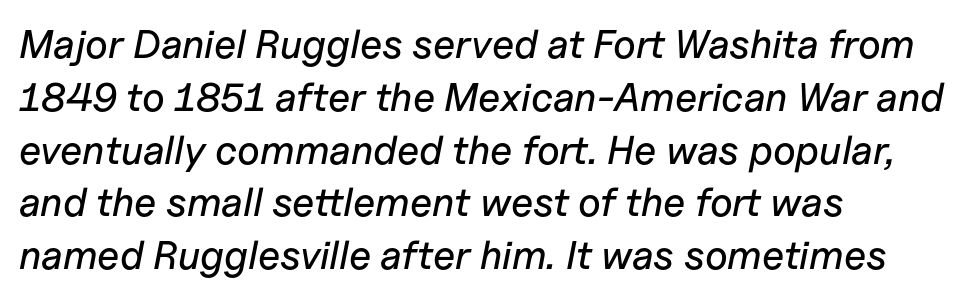
Q: Is the text italic (slanted)? A: Yes, it leans right by about 11 degrees.
Q: Is the text underlined? A: No.
Q: How is the paragraph aligned? A: Left-aligned.
Q: Is the spacing between letters normal or unusually wide? A: Normal.
Q: Is the spacing between lines tight, normal or loose? A: Normal.
Q: Width (condensed, normal, or wide)? A: Normal.
Q: Stroke contrast? A: Low.
Q: x-height? A: Medium.
Q: Monospaced? A: No.
